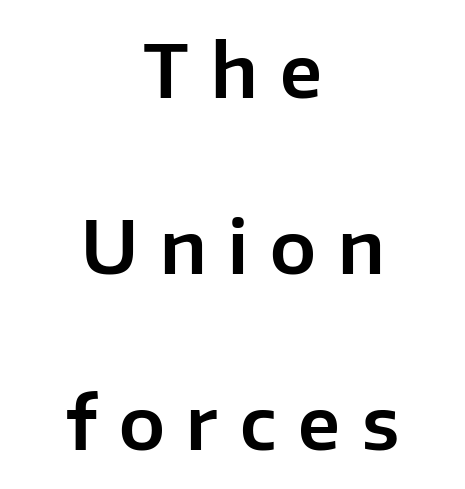
The image shows 73 px sans-serif type, upright; set centered, loose line spacing (2.41x), unusually wide letter spacing (+0.3 em), not underlined; low stroke contrast and a medium x-height.
